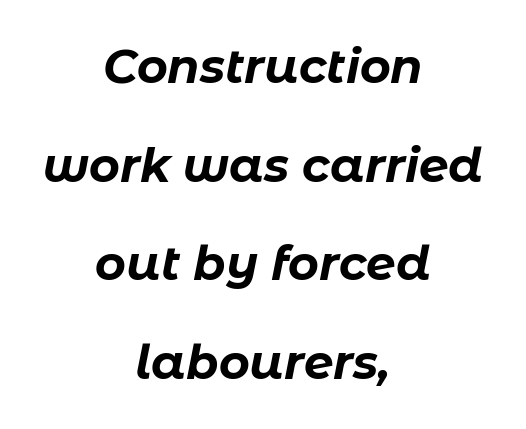
{"italic": "yes", "lean": "right", "slant_degrees": 11, "bold": "yes", "weight": "bold", "width": "normal", "stroke_contrast": "low", "x_height": "medium", "monospaced": "no", "underline": "no", "align": "center", "line_spacing": "loose", "line_spacing_ratio": 2.1, "letter_spacing": "normal", "letter_spacing_em": 0.0, "glyph_px": 47}
